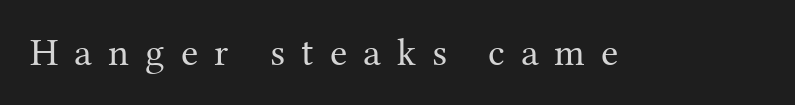
Is there any slant? The stems are plumb. The face used here is proportionally spaced, like ordinary book or web type. No letter is thick-stroked: the sample isn't bold. Spacing between characters has been opened up far beyond the box default.
